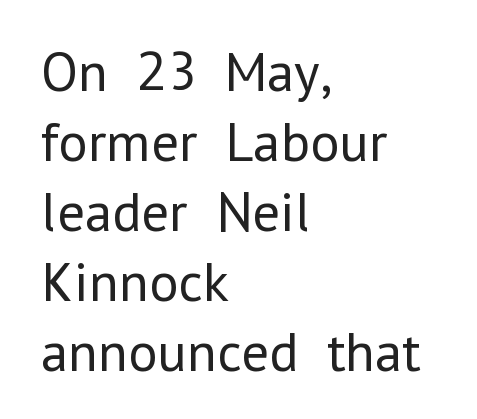
The image shows 56 px regular-weight sans-serif type, upright; set left-aligned, normal line spacing (1.25x), normal letter spacing, not underlined; low stroke contrast and a medium x-height.
